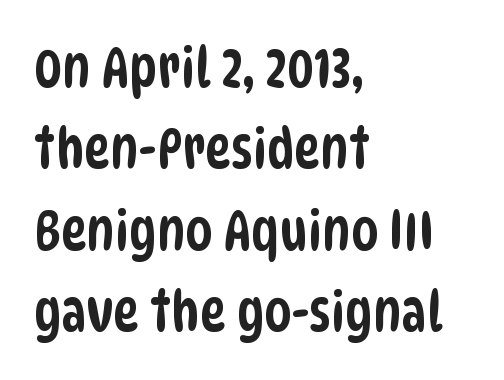
Q: Is the typeface a serif or a sans-serif typeface? A: Sans-serif.
Q: Is the text underlined? A: No.
Q: How is the paragraph aligned? A: Left-aligned.
Q: Is the spacing between letters normal or unusually wide? A: Normal.
Q: Is the spacing between lines tight, normal or loose? A: Normal.
Q: Width (condensed, normal, or wide)? A: Condensed.
Q: Stroke contrast? A: Low.
Q: x-height? A: Large.
Q: Monospaced? A: No.
